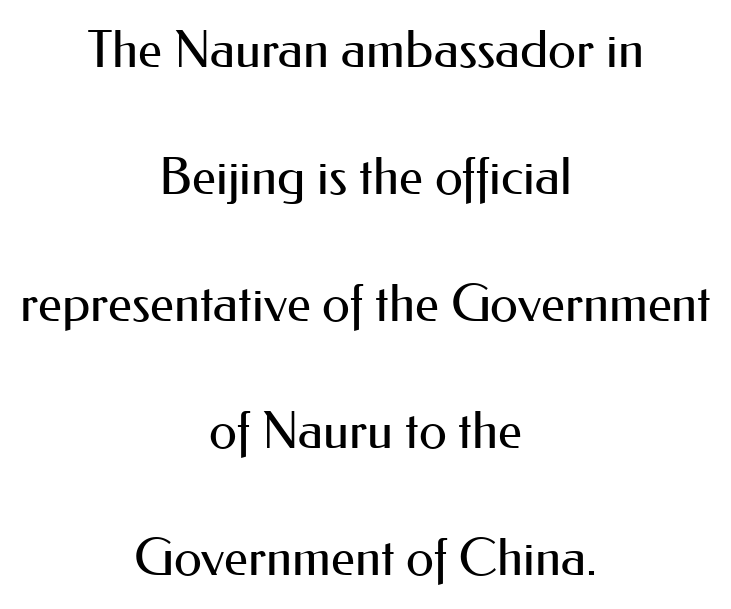
The passage shown is typed in a proportional face where columns would drift. The lines are quadded center. Nothing heavy about these letters — not bold at all. This rendering features lettering with no underline. Classification — sans serif. A great deal of white space separates one row of letters from the next.
